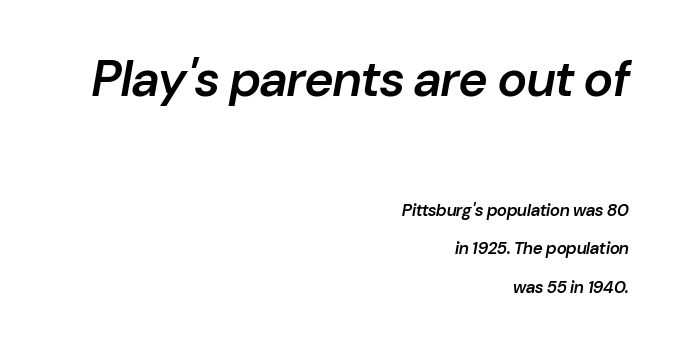
Q: Is the text bold? A: Semi-bold.
Q: Is the text italic (slanted)? A: Yes, it leans right by about 10 degrees.
Q: Is the text underlined? A: No.
Q: How is the paragraph aligned? A: Right-aligned.
Q: Is the spacing between letters normal or unusually wide? A: Normal.
Q: Is the spacing between lines tight, normal or loose? A: Loose.
Q: Which block of text is set in a larger size, the first (top) or the second (bottom)? A: The first (top) one.
Q: Width (condensed, normal, or wide)? A: Normal.
Q: Stroke contrast? A: Low.
Q: x-height? A: Medium.
Q: Monospaced? A: No.
